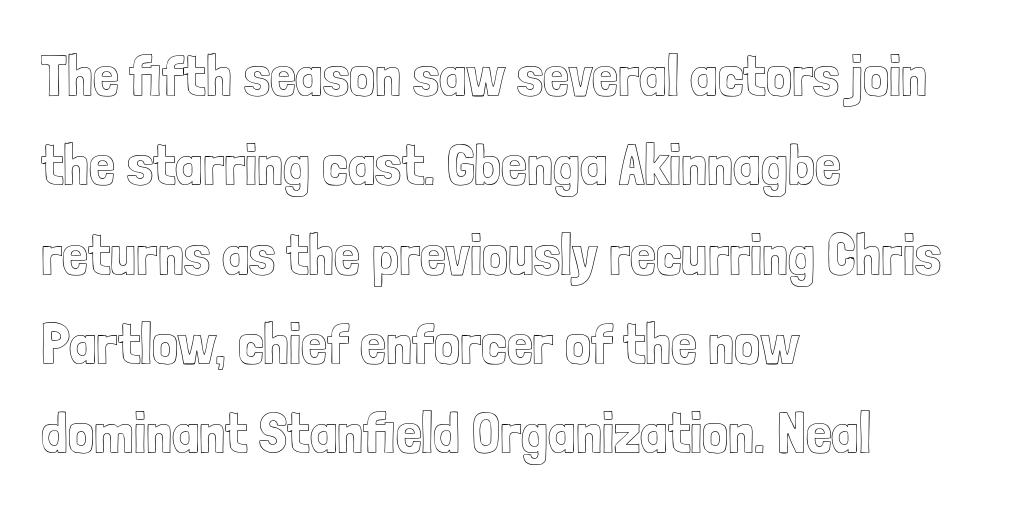
The image shows 58 px condensed type, upright; set left-aligned, normal line spacing (1.54x), normal letter spacing, not underlined; a medium x-height.
